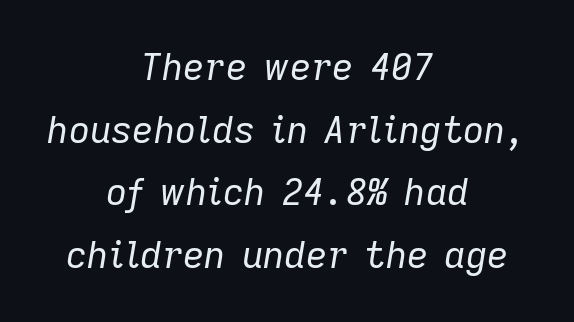
Type without underlining. This block has exactly the height ordinary leading produces. Do the characters align in a grid? No, the font is proportional. A light-to-regular cut is what we see here.
